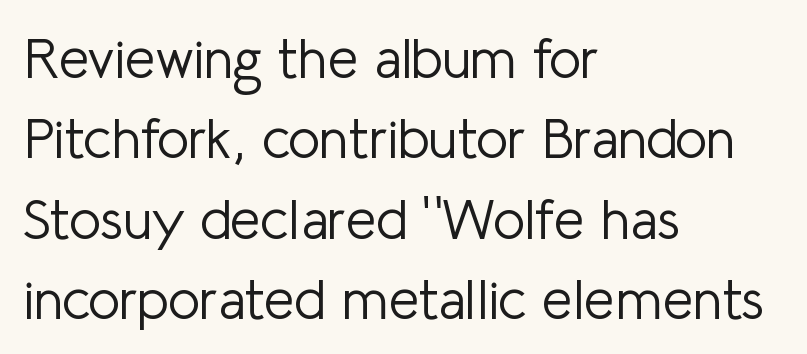
Q: Is the text bold? A: No.
Q: Is the text italic (slanted)? A: No, it is upright.
Q: Is the typeface a serif or a sans-serif typeface? A: Sans-serif.
Q: Is the text underlined? A: No.
Q: How is the paragraph aligned? A: Left-aligned.
Q: Is the spacing between letters normal or unusually wide? A: Normal.
Q: Is the spacing between lines tight, normal or loose? A: Normal.
Q: Width (condensed, normal, or wide)? A: Normal.
Q: Stroke contrast? A: Low.
Q: x-height? A: Medium.
Q: Monospaced? A: No.
